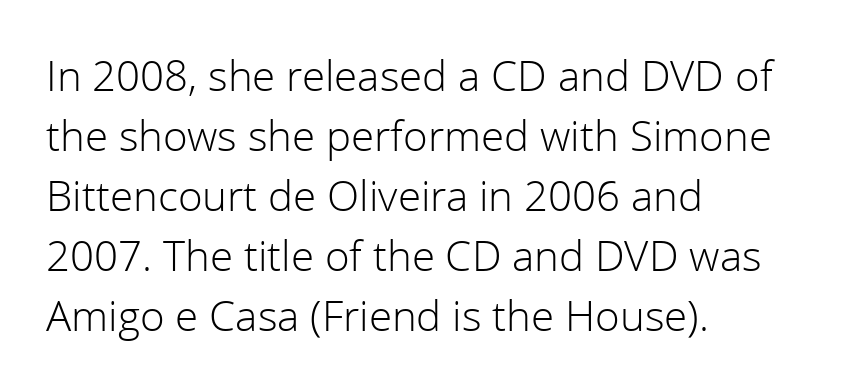
The letters stand straight up with perfectly vertical stems. The passage shown is not underscored anywhere. Is this a fixed-width face? No — the glyphs have proportional, varying widths. Typeset ragged right — the left edge is the straight one. The lines sit at an ordinary, default distance from one another.
